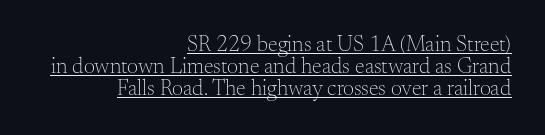
Q: Is the text bold? A: No.
Q: Is the text italic (slanted)? A: No, it is upright.
Q: Is the text underlined? A: Yes.
Q: How is the paragraph aligned? A: Right-aligned.
Q: Is the spacing between letters normal or unusually wide? A: Normal.
Q: Is the spacing between lines tight, normal or loose? A: Tight.
